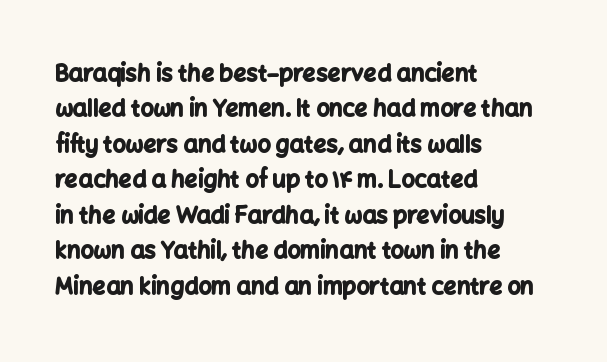
The strip under each line holds only bare page. The designer left line spacing at the default. Typeset ragged right — the left edge is the straight one. Heavy-handed strokes throughout: this text is bold.
